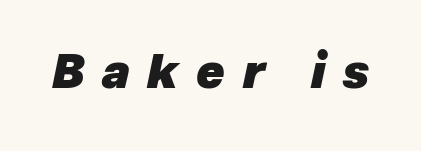
{"italic": "yes", "lean": "right", "slant_degrees": 12, "bold": "yes", "weight": "heavy", "width": "normal", "stroke_contrast": "low", "x_height": "medium", "monospaced": "no", "underline": "no", "letter_spacing": "wide", "letter_spacing_em": 0.38, "glyph_px": 46}
